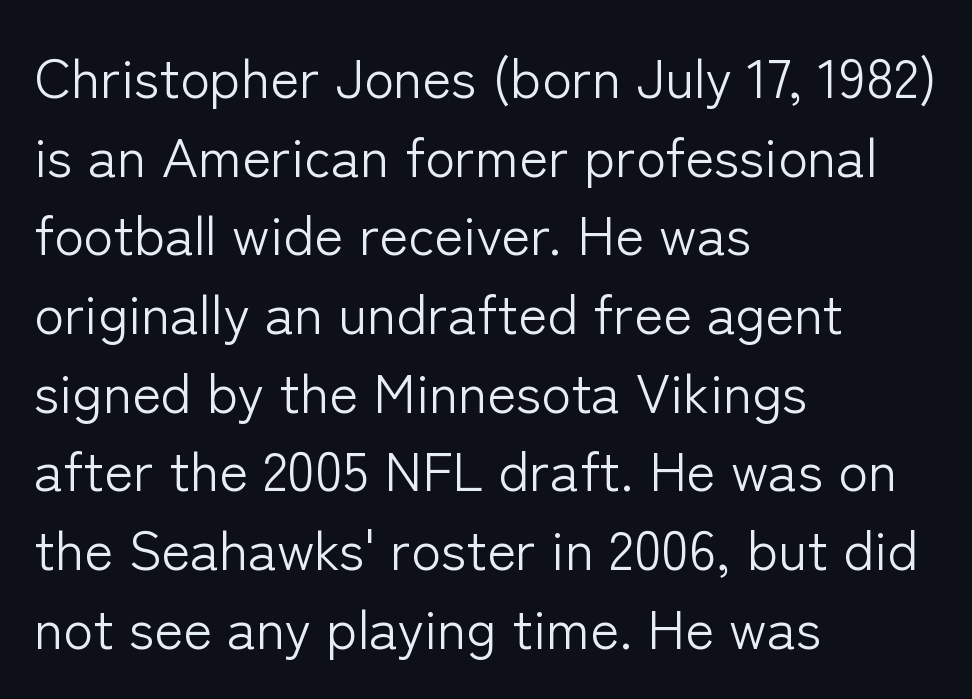
{"serif": "no", "italic": "no", "bold": "no", "weight": "light", "width": "normal", "stroke_contrast": "low", "x_height": "medium", "monospaced": "no", "underline": "no", "align": "left", "line_spacing": "normal", "line_spacing_ratio": 1.43, "letter_spacing": "normal", "letter_spacing_em": 0.0, "glyph_px": 55}
